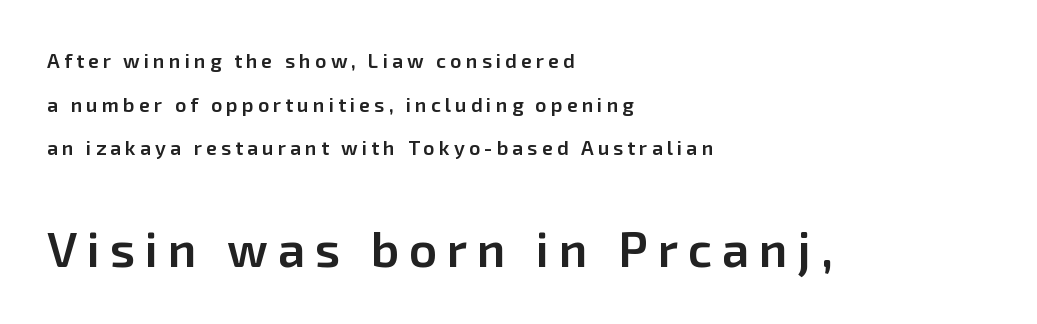
The image shows 49 px semibold sans-serif type, upright; set left-aligned, loose line spacing (2.18x), unusually wide letter spacing (+0.2 em), not underlined; the second (bottom) block is 2.45x larger; low stroke contrast and a medium x-height.
